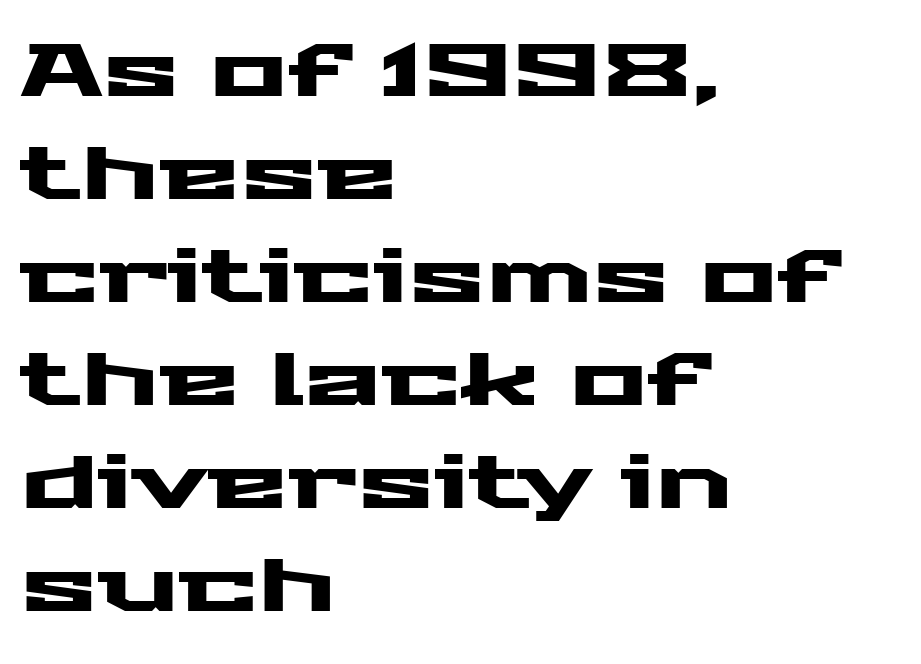
{"serif": "no", "italic": "no", "width": "wide", "stroke_contrast": "medium", "x_height": "medium", "monospaced": "no", "underline": "no", "align": "left", "line_spacing": "normal", "line_spacing_ratio": 1.41, "letter_spacing": "normal", "letter_spacing_em": 0.0, "glyph_px": 73}
